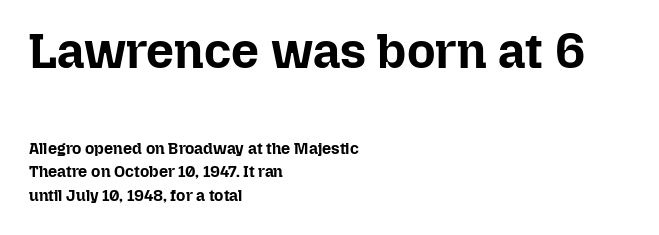
Q: Is the text bold? A: Yes.
Q: Is the text italic (slanted)? A: No, it is upright.
Q: Is the text underlined? A: No.
Q: How is the paragraph aligned? A: Left-aligned.
Q: Is the spacing between letters normal or unusually wide? A: Normal.
Q: Is the spacing between lines tight, normal or loose? A: Normal.
Q: Which block of text is set in a larger size, the first (top) or the second (bottom)? A: The first (top) one.
Q: Width (condensed, normal, or wide)? A: Normal.
Q: Stroke contrast? A: Low.
Q: x-height? A: Medium.
Q: Monospaced? A: No.
